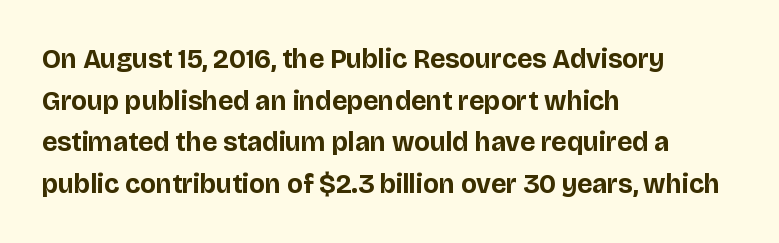
The image shows 27 px bold type, upright; set left-aligned, normal line spacing (1.54x), normal letter spacing, not underlined.
